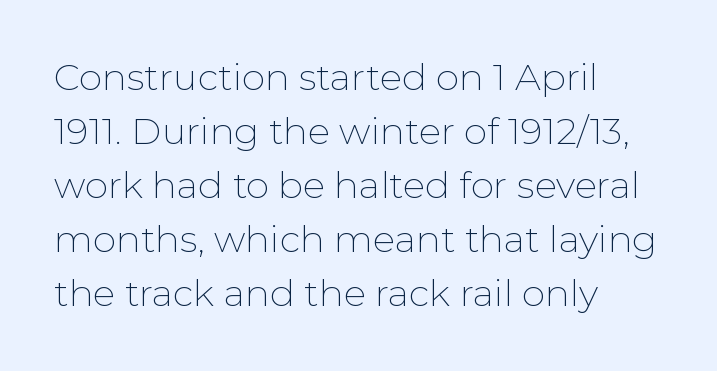
The image shows 37 px thin sans-serif type, upright; set left-aligned, normal line spacing (1.46x), normal letter spacing, not underlined; low stroke contrast and a medium x-height.
